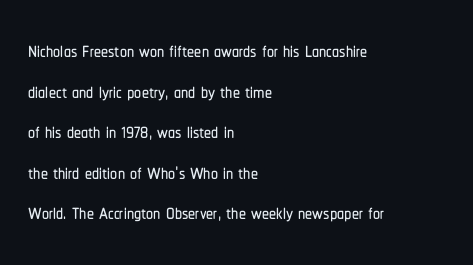
These lines are set flush left with a ragged right edge. The words here are not underlined. The line texture is even and compact thanks to regular tracking. The block of text has a typical density, with ordinary space between rows. The rendering uses natural spacing where letterforms have individual widths.
